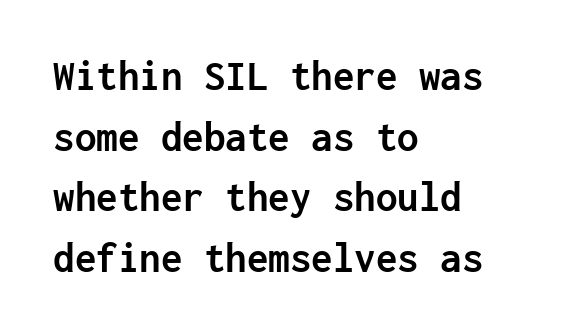
Q: Is the text bold? A: Yes.
Q: Is the text italic (slanted)? A: No, it is upright.
Q: Is the typeface a serif or a sans-serif typeface? A: Sans-serif.
Q: Is the text underlined? A: No.
Q: How is the paragraph aligned? A: Left-aligned.
Q: Is the spacing between letters normal or unusually wide? A: Normal.
Q: Is the spacing between lines tight, normal or loose? A: Normal.
Q: Width (condensed, normal, or wide)? A: Normal.
Q: Stroke contrast? A: Low.
Q: x-height? A: Medium.
Q: Monospaced? A: Yes.
